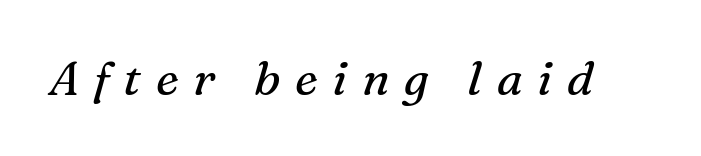
{"serif": "yes", "italic": "yes", "lean": "right", "slant_degrees": 16, "bold": "no", "weight": "regular", "width": "normal", "stroke_contrast": "medium", "x_height": "medium", "monospaced": "no", "underline": "no", "letter_spacing": "wide", "letter_spacing_em": 0.31, "glyph_px": 47}
